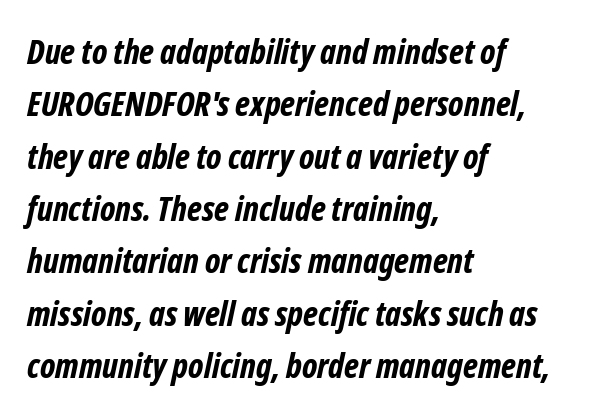
The image shows 34 px bold, condensed sans-serif type; set left-aligned, normal line spacing (1.54x), normal letter spacing, not underlined; low stroke contrast and a medium x-height.
